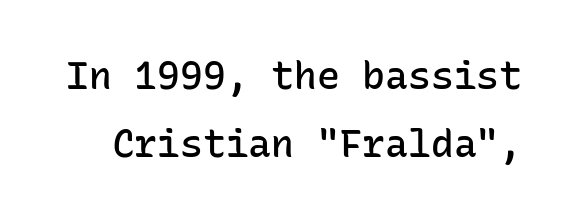
{"serif": "no", "italic": "no", "bold": "semi", "weight": "semibold", "width": "normal", "stroke_contrast": "low", "x_height": "medium", "monospaced": "yes", "underline": "no", "line_spacing_ratio": 1.8, "letter_spacing": "normal", "letter_spacing_em": 0.0, "glyph_px": 38}
